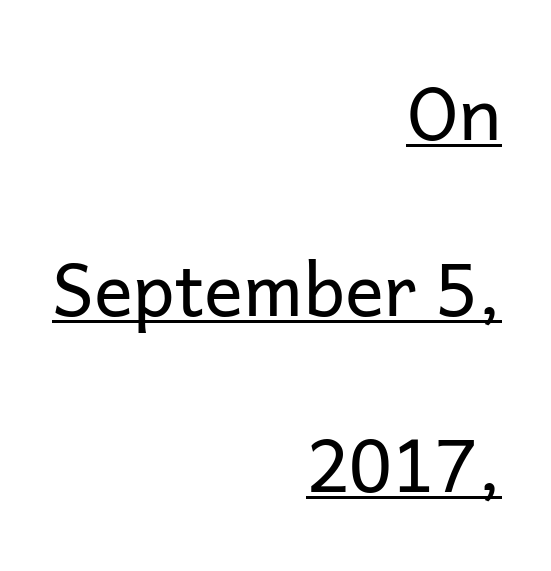
Q: Is the text bold? A: No.
Q: Is the text italic (slanted)? A: No, it is upright.
Q: Is the typeface a serif or a sans-serif typeface? A: Sans-serif.
Q: Is the text underlined? A: Yes.
Q: How is the paragraph aligned? A: Right-aligned.
Q: Is the spacing between letters normal or unusually wide? A: Normal.
Q: Is the spacing between lines tight, normal or loose? A: Loose.
Q: Width (condensed, normal, or wide)? A: Normal.
Q: Stroke contrast? A: Low.
Q: x-height? A: Medium.
Q: Monospaced? A: No.
